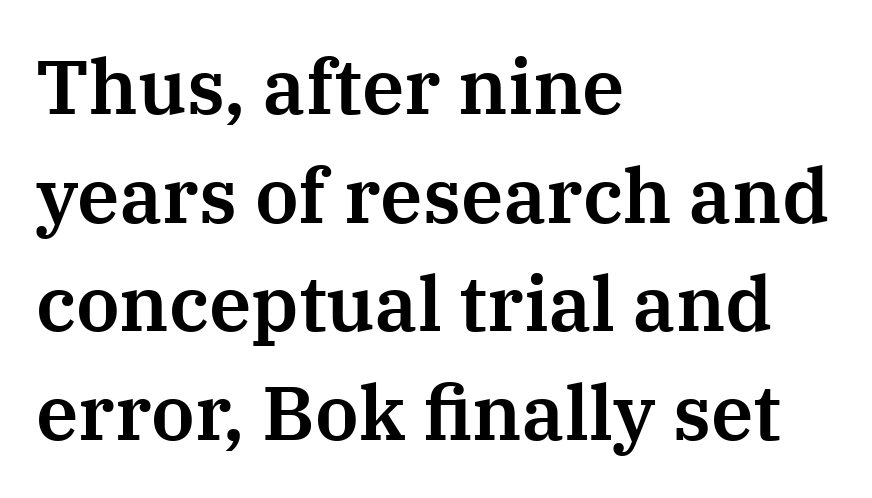
Q: Is the text italic (slanted)? A: No, it is upright.
Q: Is the typeface a serif or a sans-serif typeface? A: Serif.
Q: Is the text underlined? A: No.
Q: How is the paragraph aligned? A: Left-aligned.
Q: Is the spacing between letters normal or unusually wide? A: Normal.
Q: Is the spacing between lines tight, normal or loose? A: Normal.
Q: Width (condensed, normal, or wide)? A: Normal.
Q: Stroke contrast? A: Medium.
Q: x-height? A: Medium.
Q: Monospaced? A: No.
